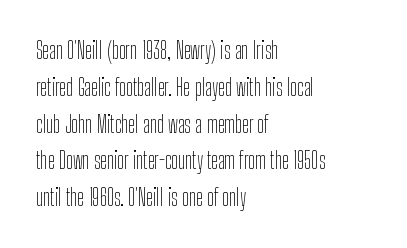
Q: Is the text bold? A: No.
Q: Is the text italic (slanted)? A: No, it is upright.
Q: Is the text underlined? A: No.
Q: How is the paragraph aligned? A: Left-aligned.
Q: Is the spacing between letters normal or unusually wide? A: Normal.
Q: Is the spacing between lines tight, normal or loose? A: Normal.
